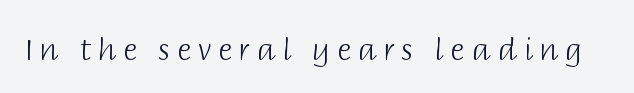
The strokes carry an ordinary text weight at most. Caption: expanded tracking, letters set apart. Do the characters align in a grid? No, the font is proportional. No feet cap the strokes, marking this as sans-serif type. A roman cut, with each character standing at attention. Descenders are the only things crossing below the line.
